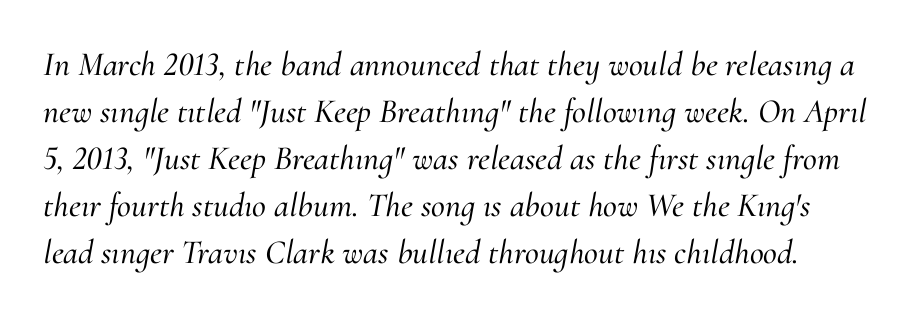
You could not count columns in this text — the font is proportionally spaced. The letters sit at their default tracking, neither squeezed nor spread. Descenders are the only things crossing below the line. The line-height multiplier appears to be the usual default.
